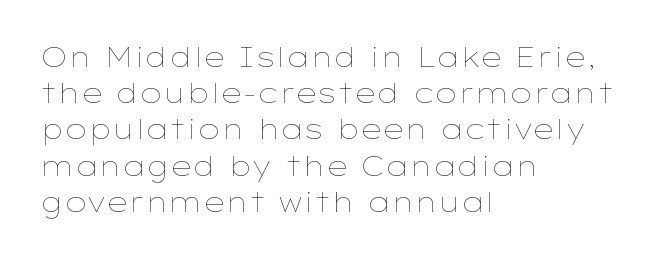
The strokes carry an ordinary text weight at most. Teacher's note: observe the even left margin — that is flush-left alignment. The lines sit at an ordinary, default distance from one another. Does extra space separate the letters? No, they use regular spacing. Posture: vertical. The specimen omits any rule beneath the text block's lines.
